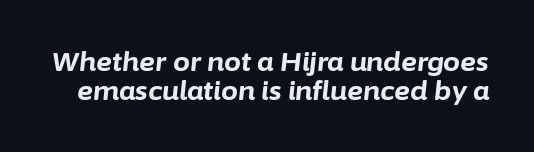
The image shows 27 px bold type, italic (leaning right); set tight line spacing (1.07x), normal letter spacing, not underlined.
